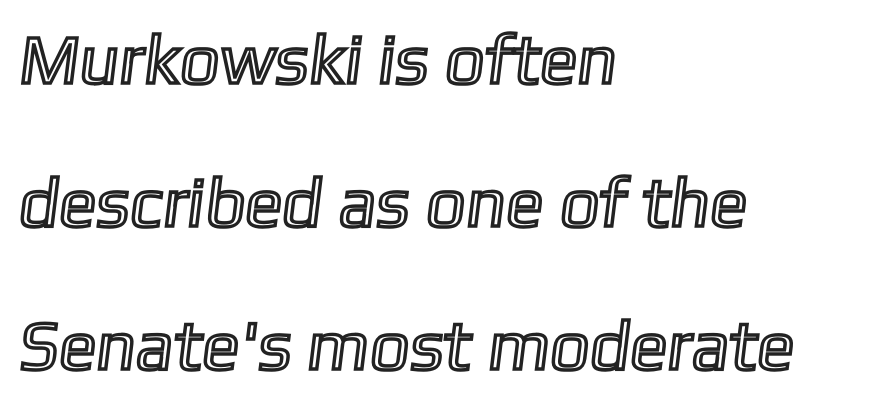
{"width": "normal", "x_height": "medium", "monospaced": "no", "underline": "no", "align": "left", "line_spacing": "loose", "line_spacing_ratio": 2.04, "letter_spacing": "normal", "letter_spacing_em": 0.0, "glyph_px": 70}
